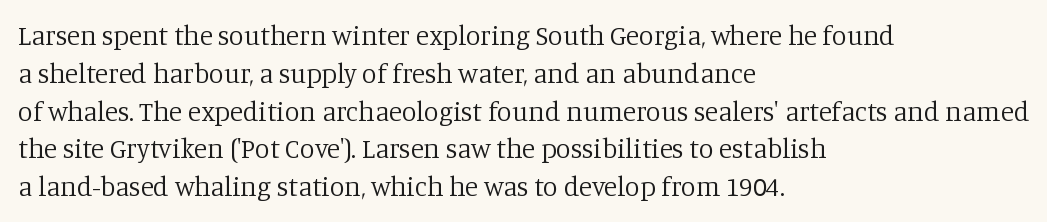
Short note: letters normally spaced. These lines are set flush left with a ragged right edge. The passage shown is not bold in any degree. Rows of type keep a routine distance in the vertical direction. This is the regular roman posture of the typeface.
